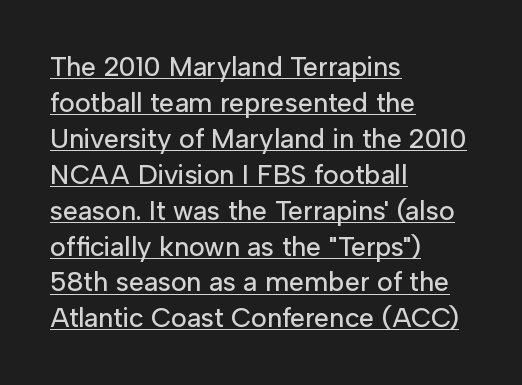
{"italic": "no", "underline": "yes", "align": "left", "line_spacing": "normal", "line_spacing_ratio": 1.33, "letter_spacing": "normal", "letter_spacing_em": 0.0, "glyph_px": 27}
